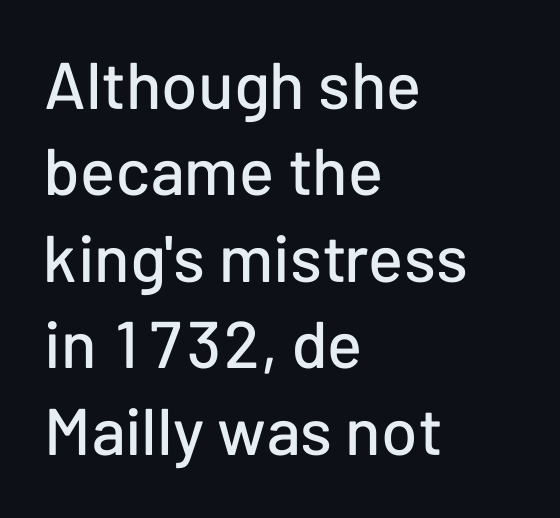
Think of a printed novel: that variable character pitch is what you see here. Short note: letters normally spaced. The paragraph has a hard left edge and a soft right edge. The passage shown is not underscored anywhere. Observe the absence of serifs on each vertical stroke in this sample. Notice how descenders clear the ascenders below comfortably — that's standard leading.
